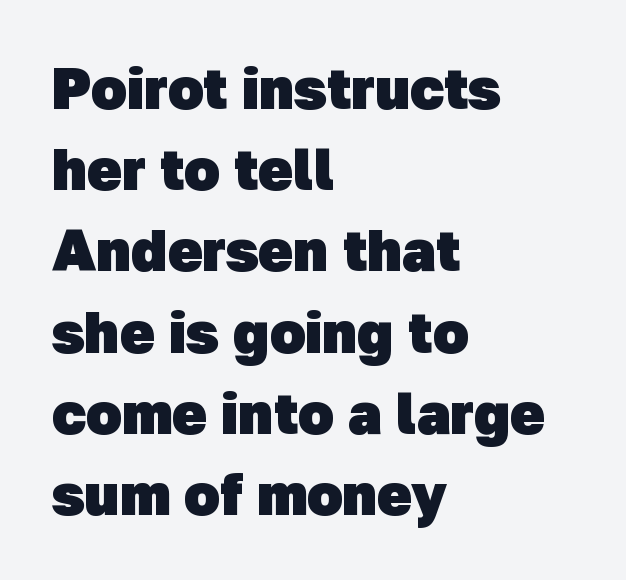
The image shows 58 px heavy sans-serif type; set left-aligned, normal line spacing (1.4x), normal letter spacing, not underlined; low stroke contrast and a medium x-height.
